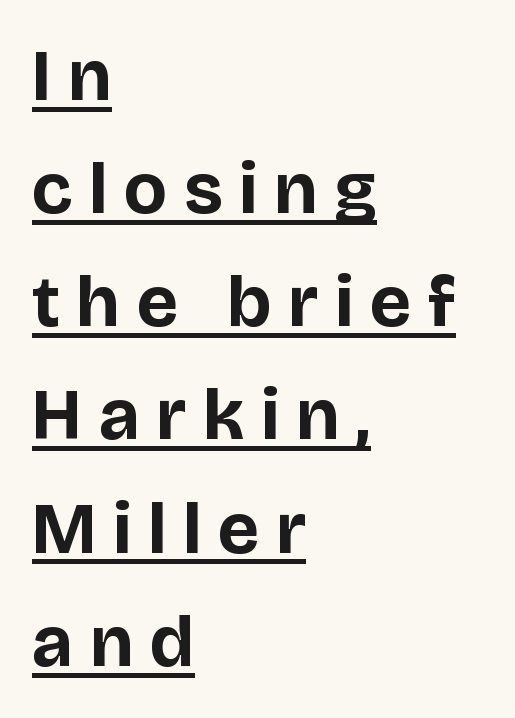
Decoration check: the copy is underlined. If you measured baseline to baseline, you'd find a middling distance. The rendering uses natural spacing where letterforms have individual widths. Tracking value appears strongly positive — letters spread wide.
